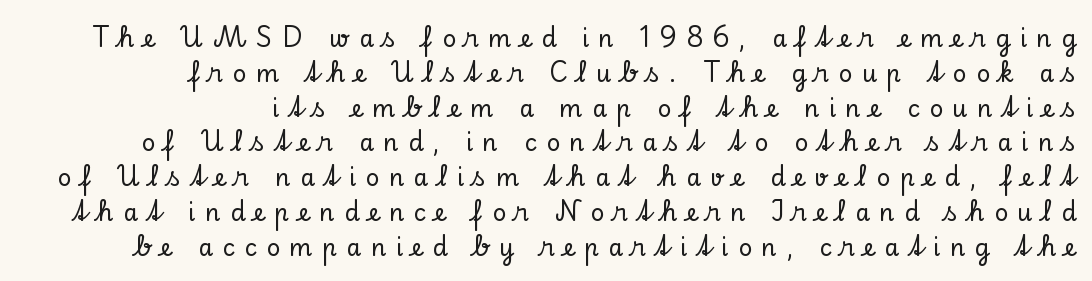
The specimen reads as upright at a glance. The space between consecutive lines is moderate. Unmarked baselines from the first word to the last. The compositor pushed each line to the right boundary.
